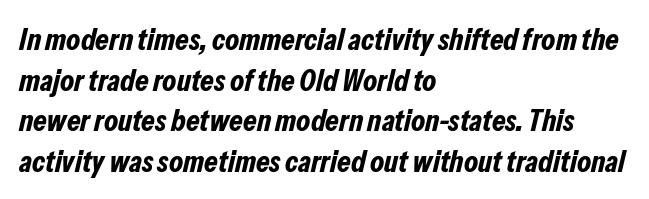
Line beginnings align vertically; line endings do not. Here the glyphs are tracked normally, forming tight word shapes. Here the designer chose a conventional face with non-uniform glyph widths. In terms of weight, the rendering is a true, heavy bold.
